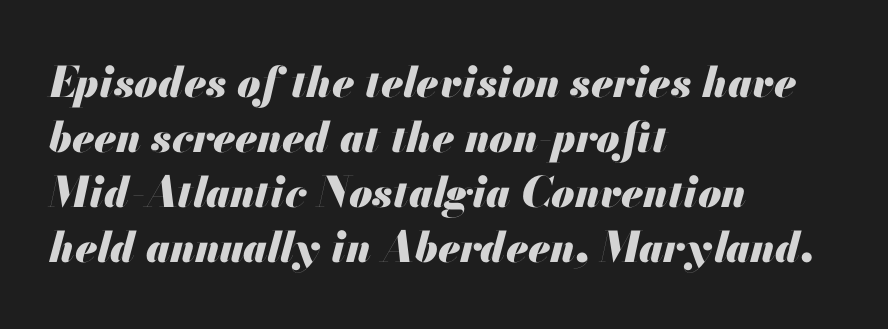
Caption: bold face, heavy strokes. Each word holds together tightly as a unit, with standard inter-letter gaps. The rendering anchors every line to the left-hand side. Compared with typical paragraphs, the rows here are spaced about the same. The space directly below the letters is spotless. The passage shown is typed in a proportional face where columns would drift.
